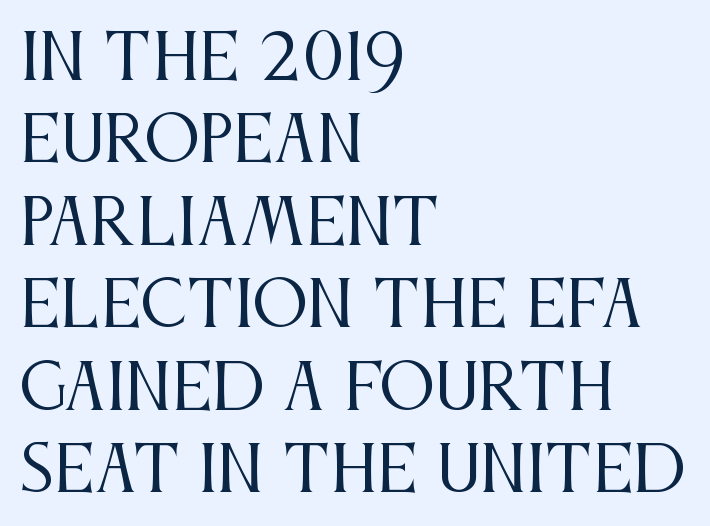
The line-height multiplier appears to be the usual default. These lines are set flush left with a ragged right edge. No letter is thick-stroked: the sample isn't bold. Characters follow at the spacing the type designer built in. Is this a fixed-width face? No — the glyphs have proportional, varying widths. Quick note: underline off.
